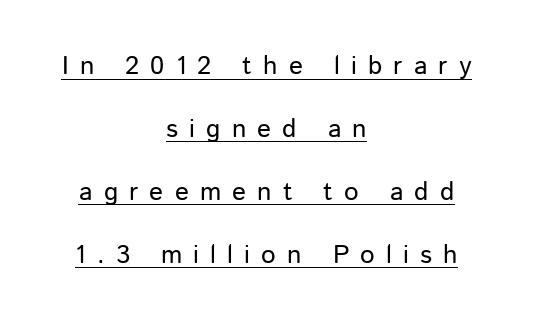
Q: Is the text bold? A: No.
Q: Is the text italic (slanted)? A: No, it is upright.
Q: Is the text underlined? A: Yes.
Q: How is the paragraph aligned? A: Centered.
Q: Is the spacing between letters normal or unusually wide? A: Unusually wide.
Q: Is the spacing between lines tight, normal or loose? A: Loose.
